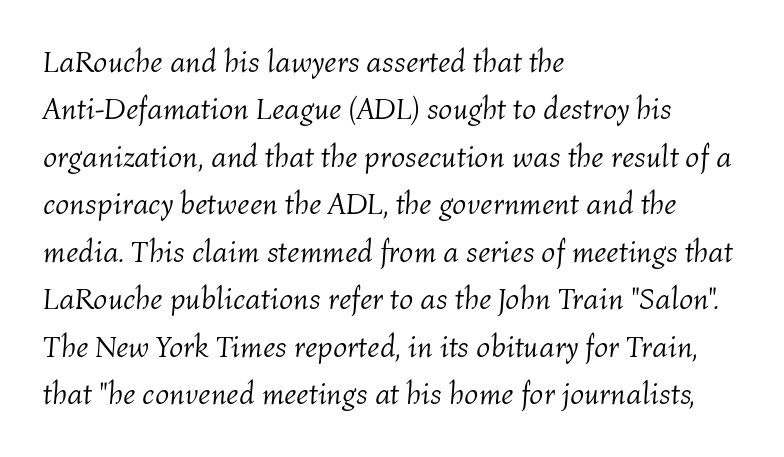
{"italic": "yes", "lean": "right", "slant_degrees": 4, "bold": "no", "weight": "light", "width": "normal", "stroke_contrast": "medium", "x_height": "medium", "monospaced": "no", "underline": "no", "align": "left", "line_spacing": "normal", "line_spacing_ratio": 1.53, "letter_spacing": "normal", "letter_spacing_em": 0.0, "glyph_px": 31}
